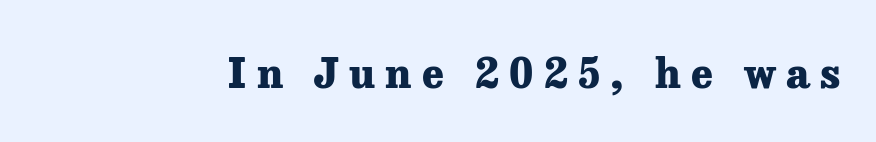
{"serif": "yes", "italic": "no", "bold": "yes", "weight": "heavy", "width": "normal", "stroke_contrast": "low", "x_height": "medium", "monospaced": "no", "underline": "no", "letter_spacing": "wide", "letter_spacing_em": 0.25, "glyph_px": 41}
